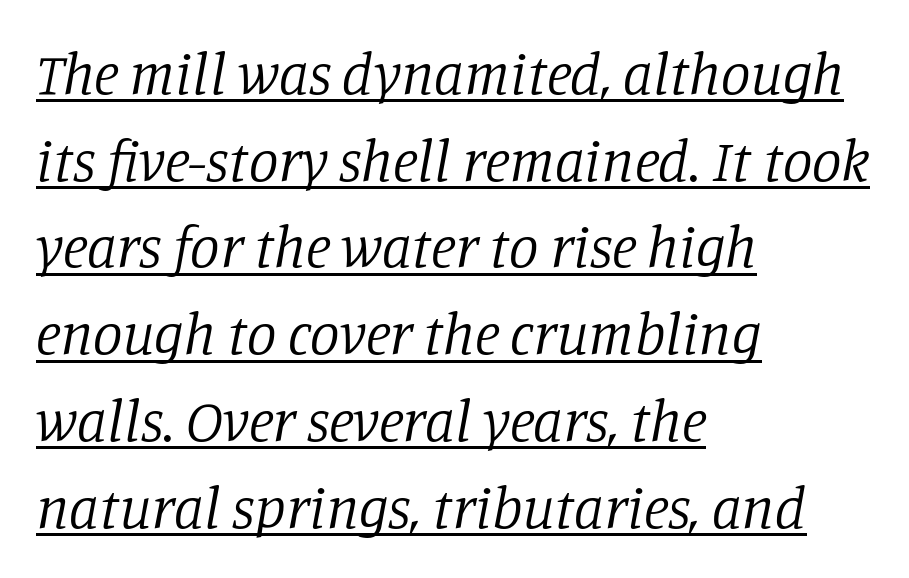
In terms of leading, this rendering sits right in the middle. These lines are set flush left with a ragged right edge. Weight class: somewhere from thin through regular. Each letter keeps its own natural width here, so spacing adapts to shape. The type family on display is of the serif kind.
